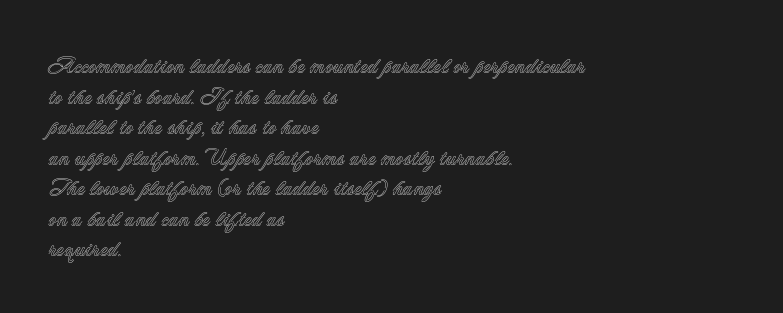
Q: Is the text italic (slanted)? A: Yes.
Q: Is the text underlined? A: No.
Q: How is the paragraph aligned? A: Left-aligned.
Q: Is the spacing between letters normal or unusually wide? A: Normal.
Q: Is the spacing between lines tight, normal or loose? A: Normal.
